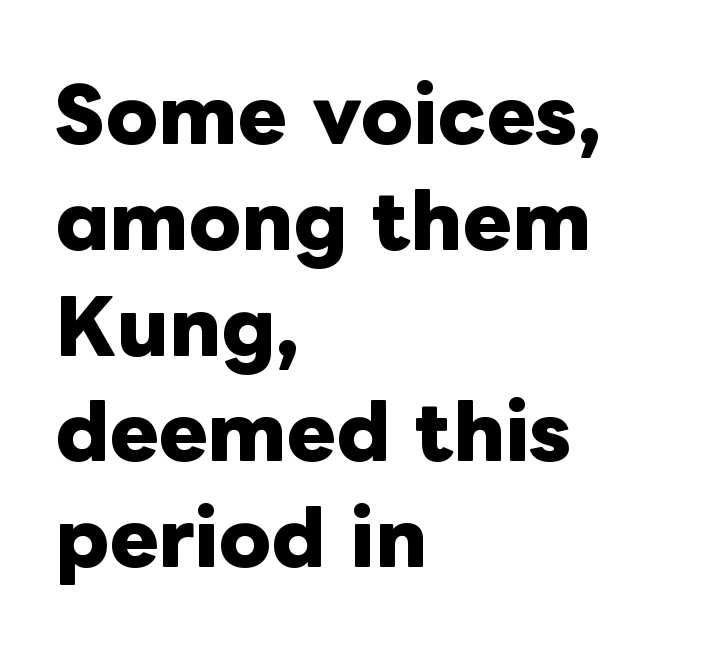
The image shows 74 px heavy type, upright; set left-aligned, normal line spacing (1.43x), normal letter spacing, not underlined; low stroke contrast and a medium x-height.
